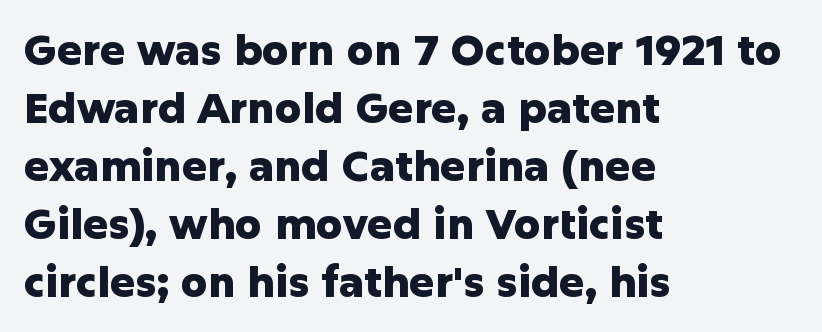
Q: Is the text bold? A: Yes.
Q: Is the text italic (slanted)? A: No, it is upright.
Q: Is the typeface a serif or a sans-serif typeface? A: Sans-serif.
Q: Is the text underlined? A: No.
Q: How is the paragraph aligned? A: Left-aligned.
Q: Is the spacing between letters normal or unusually wide? A: Normal.
Q: Is the spacing between lines tight, normal or loose? A: Normal.
Q: Width (condensed, normal, or wide)? A: Normal.
Q: Stroke contrast? A: Low.
Q: x-height? A: Medium.
Q: Monospaced? A: No.
